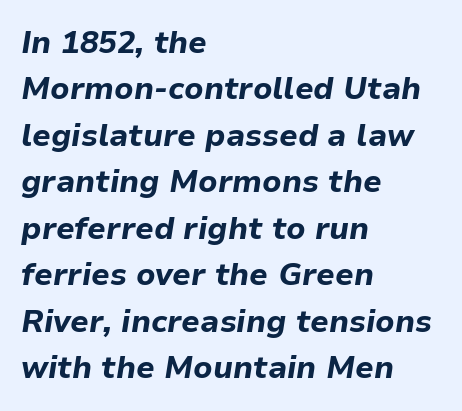
The image shows 31 px bold type, italic (leaning right); set left-aligned, normal line spacing (1.5x), normal letter spacing, not underlined; low stroke contrast and a medium x-height.
